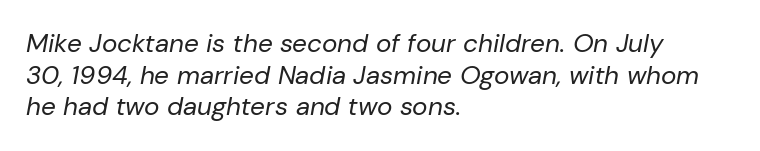
The glyphs look as if they've been sheared to an angle. There is no visible air inserted between adjacent glyphs. Short and long lines alike share a common starting point at left. These glyphs show unthickened strokes, regular width or finer. The words here are not underlined.
